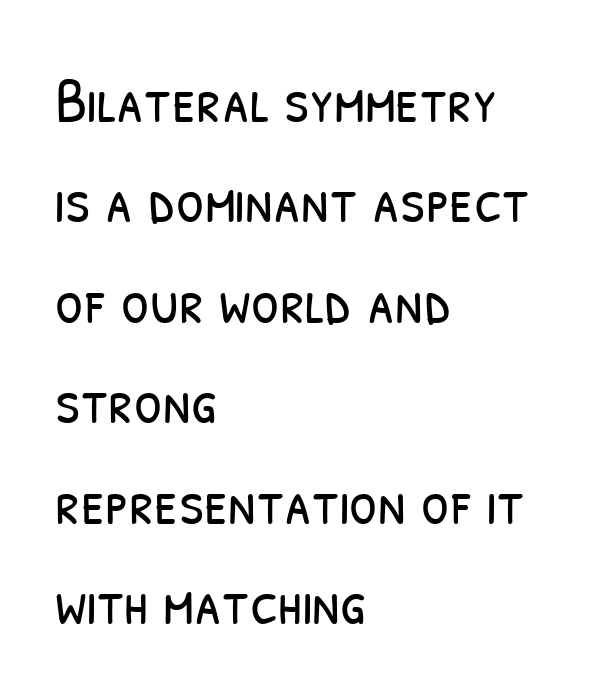
The image shows 64 px light, condensed sans-serif type; set left-aligned, normal line spacing (1.57x), normal letter spacing, not underlined; low stroke contrast and a medium x-height.
